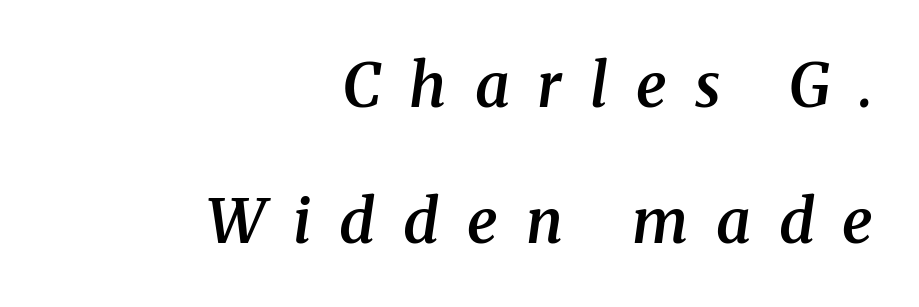
{"serif": "yes", "italic": "yes", "lean": "right", "slant_degrees": 8, "bold": "semi", "weight": "semibold", "width": "normal", "stroke_contrast": "medium", "x_height": "medium", "monospaced": "no", "underline": "no", "align": "right", "line_spacing": "loose", "line_spacing_ratio": 2.23, "letter_spacing": "wide", "letter_spacing_em": 0.46, "glyph_px": 61}
